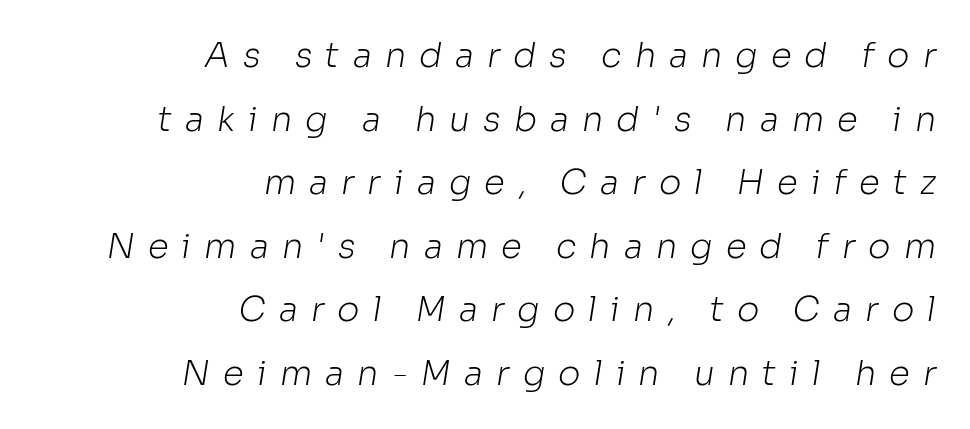
{"serif": "no", "bold": "no", "weight": "light", "width": "normal", "stroke_contrast": "low", "x_height": "medium", "monospaced": "no", "underline": "no", "align": "right", "line_spacing_ratio": 1.87, "letter_spacing": "wide", "letter_spacing_em": 0.38, "glyph_px": 34}
